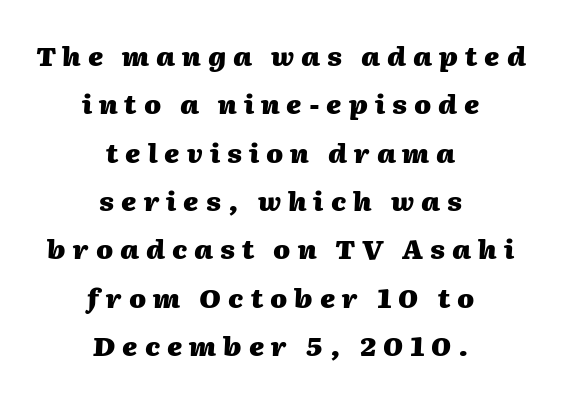
Q: Is the text bold? A: Yes.
Q: Is the text italic (slanted)? A: Yes, it leans right by about 2 degrees.
Q: Is the text underlined? A: No.
Q: How is the paragraph aligned? A: Centered.
Q: Is the spacing between letters normal or unusually wide? A: Unusually wide.
